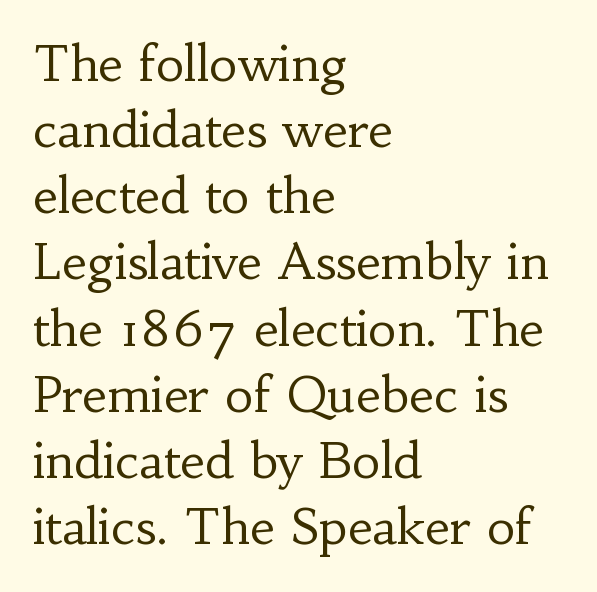
{"serif": "yes", "italic": "no", "bold": "no", "weight": "regular", "width": "normal", "stroke_contrast": "low", "x_height": "small", "monospaced": "no", "underline": "no", "align": "left", "line_spacing": "normal", "line_spacing_ratio": 1.35, "letter_spacing": "normal", "letter_spacing_em": 0.0, "glyph_px": 49}
